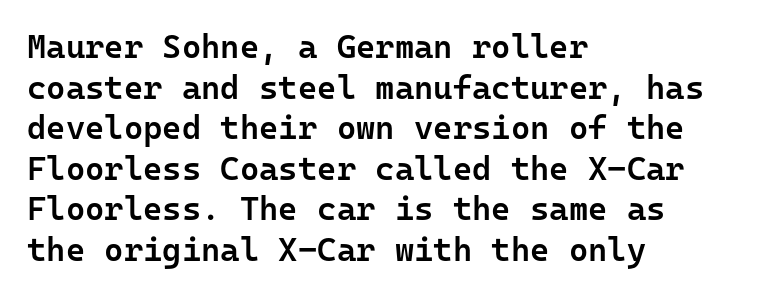
{"serif": "no", "italic": "no", "bold": "semi", "weight": "semibold", "width": "normal", "stroke_contrast": "low", "x_height": "medium", "monospaced": "yes", "underline": "no", "align": "left", "line_spacing_ratio": 1.23, "letter_spacing": "normal", "letter_spacing_em": 0.0, "glyph_px": 33}
